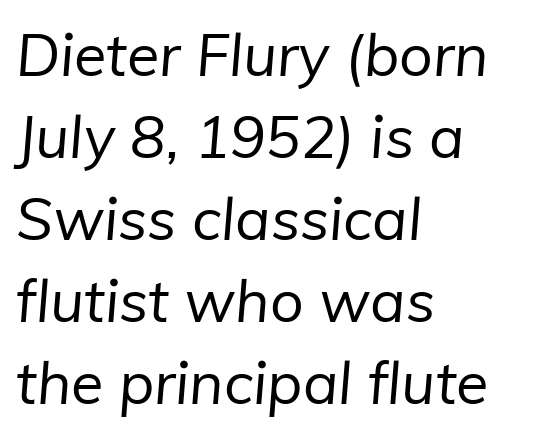
The image shows 59 px regular-weight sans-serif type; set left-aligned, normal line spacing (1.39x), normal letter spacing, not underlined; low stroke contrast and a medium x-height.
